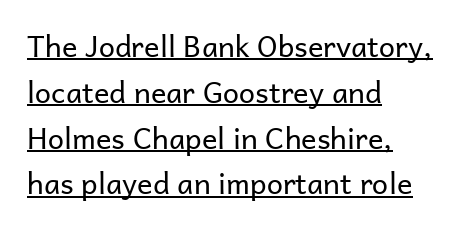
{"serif": "no", "italic": "no", "bold": "no", "weight": "regular", "width": "normal", "stroke_contrast": "low", "x_height": "medium", "monospaced": "no", "underline": "yes", "align": "left", "line_spacing": "normal", "line_spacing_ratio": 1.58, "letter_spacing": "normal", "letter_spacing_em": 0.0, "glyph_px": 29}
